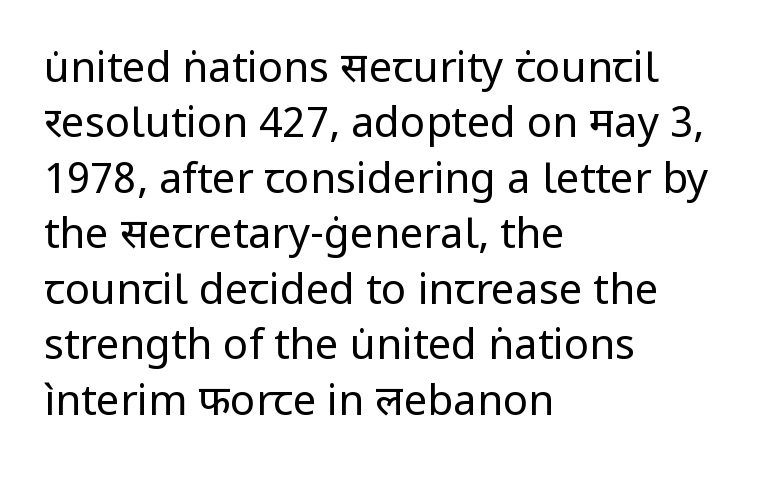
Style check: upright. Is the letter spacing exaggerated? No — it looks like the ordinary default. Decoration check: the copy has no underline. A normal amount of white space separates one row of letters from the next.
